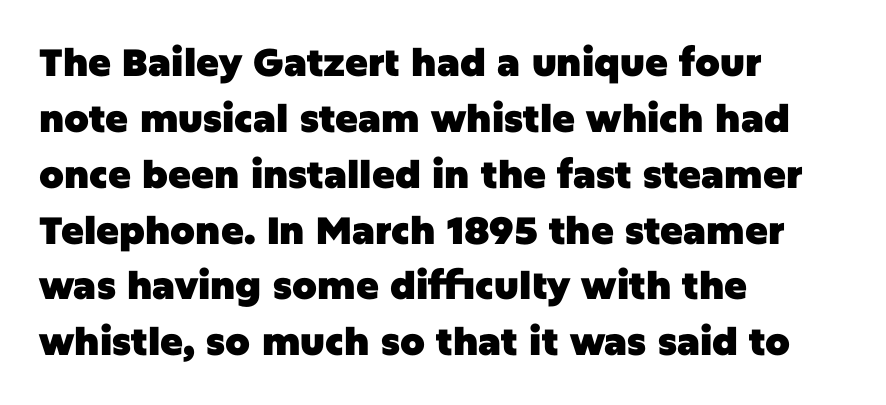
Q: Is the text bold? A: Yes.
Q: Is the text italic (slanted)? A: No, it is upright.
Q: Is the typeface a serif or a sans-serif typeface? A: Sans-serif.
Q: Is the text underlined? A: No.
Q: How is the paragraph aligned? A: Left-aligned.
Q: Is the spacing between letters normal or unusually wide? A: Normal.
Q: Is the spacing between lines tight, normal or loose? A: Normal.
Q: Width (condensed, normal, or wide)? A: Normal.
Q: Stroke contrast? A: Low.
Q: x-height? A: Large.
Q: Monospaced? A: No.
